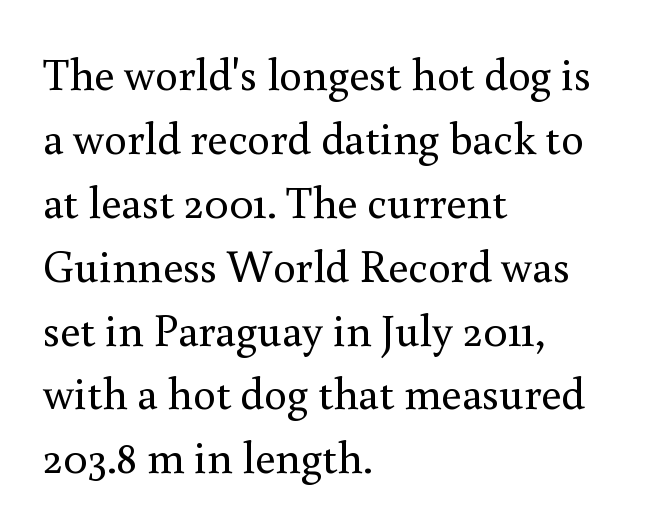
The image shows 45 px regular-weight serif type, upright; set left-aligned, normal line spacing (1.42x), normal letter spacing, not underlined; medium stroke contrast and a small x-height.
